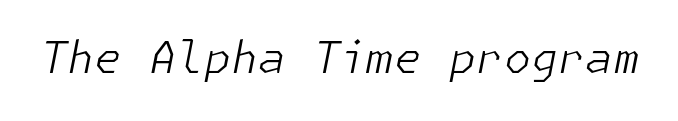
Q: Is the text bold? A: No.
Q: Is the text italic (slanted)? A: Yes, it leans right by about 11 degrees.
Q: Is the text underlined? A: No.
Q: Is the spacing between letters normal or unusually wide? A: Normal.
Q: Width (condensed, normal, or wide)? A: Normal.
Q: Stroke contrast? A: Low.
Q: x-height? A: Medium.
